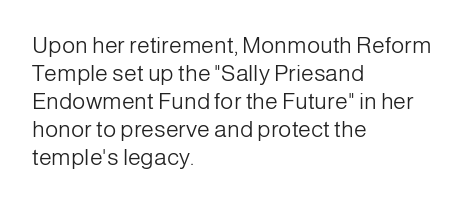
Every stem runs plumb, perpendicular to the baseline. Layout note: lines flush left. Decoration check: the copy has no underline. Short note: letters normally spaced.
